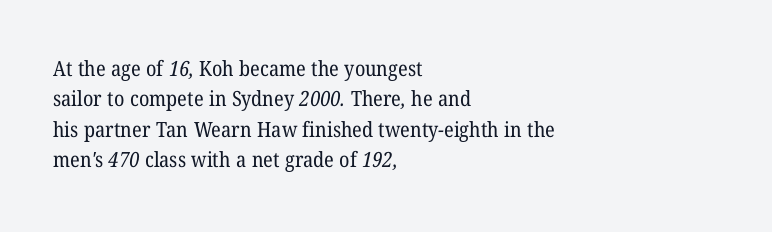
The image shows 21 px text type; set left-aligned, normal line spacing (1.45x), normal letter spacing, not underlined.
